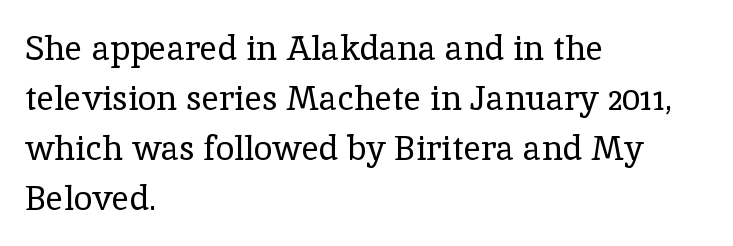
The image shows 34 px regular-weight serif type, upright; set left-aligned, normal line spacing (1.47x), normal letter spacing, not underlined; a medium x-height.
